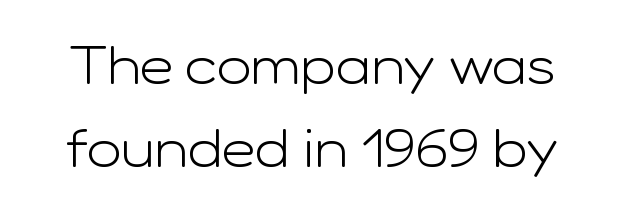
{"serif": "no", "italic": "no", "bold": "no", "weight": "light", "width": "wide", "stroke_contrast": "low", "x_height": "medium", "monospaced": "no", "underline": "no", "line_spacing": "normal", "line_spacing_ratio": 1.6, "letter_spacing": "normal", "letter_spacing_em": 0.0, "glyph_px": 52}
